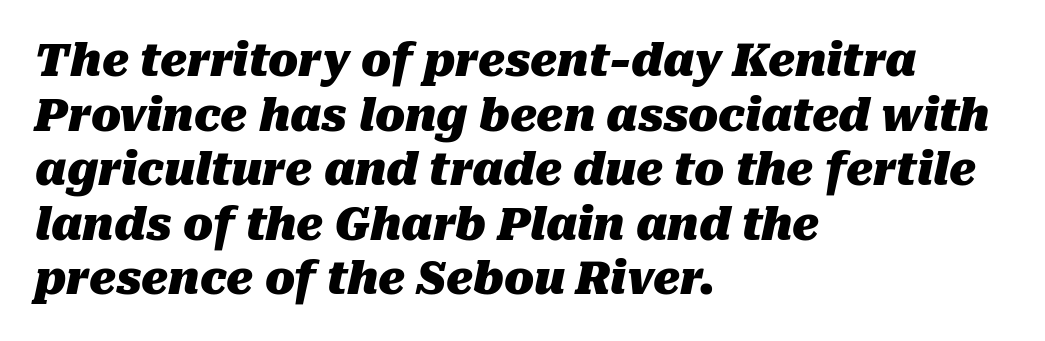
Q: Is the text bold? A: Yes.
Q: Is the text italic (slanted)? A: Yes, it leans right by about 10 degrees.
Q: Is the text underlined? A: No.
Q: How is the paragraph aligned? A: Left-aligned.
Q: Is the spacing between letters normal or unusually wide? A: Normal.
Q: Width (condensed, normal, or wide)? A: Normal.
Q: Stroke contrast? A: Medium.
Q: x-height? A: Medium.
Q: Monospaced? A: No.
